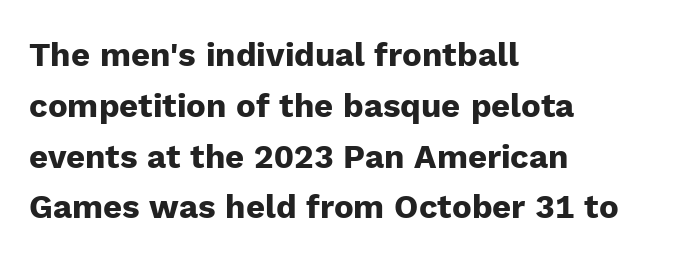
Look at the bottom of the vertical strokes: they stop flat, with no serifs. Where is the straight margin? On the left. How are the letters spaced? Ordinarily, with no added tracking. Rendered with straight, roman letterforms.
